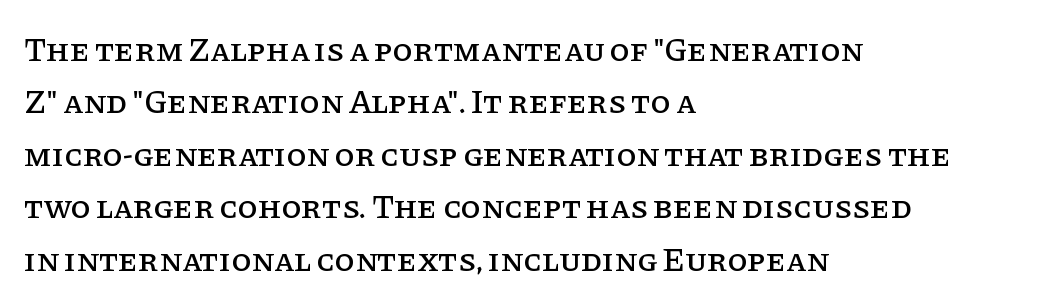
The space directly below the letters is spotless. These lines were composed using upright roman letters. The rendering uses natural spacing where letterforms have individual widths. Baseline-to-baseline distance is the conventional proportion of letter height.
